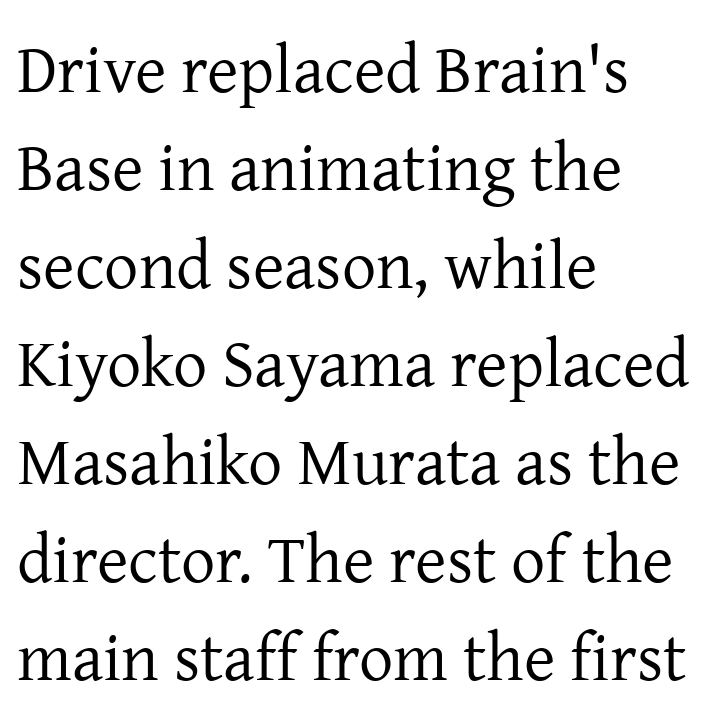
Observe the ordinary spacing: letters are neighbours, not strangers. This sample uses an upright cut, with every glyph sitting square on the baseline. Horizontally, the lines are justified to the leading edge only. Honestly, the row spacing looks completely unremarkable.
